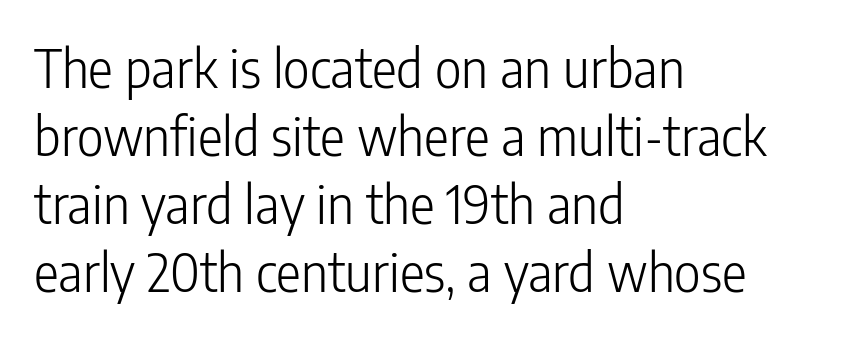
{"serif": "no", "italic": "no", "bold": "no", "weight": "light", "width": "condensed", "stroke_contrast": "low", "x_height": "medium", "monospaced": "no", "underline": "no", "align": "left", "line_spacing": "normal", "line_spacing_ratio": 1.31, "letter_spacing": "normal", "letter_spacing_em": 0.0, "glyph_px": 52}
